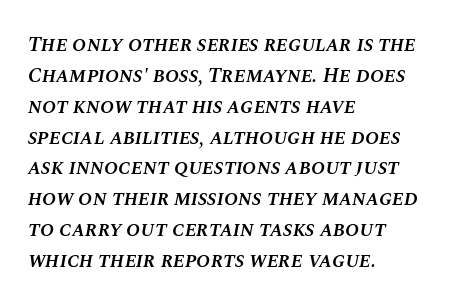
Q: Is the text bold? A: Semi-bold.
Q: Is the text italic (slanted)? A: Yes, it leans right by about 10 degrees.
Q: Is the text underlined? A: No.
Q: How is the paragraph aligned? A: Left-aligned.
Q: Is the spacing between letters normal or unusually wide? A: Normal.
Q: Is the spacing between lines tight, normal or loose? A: Normal.
